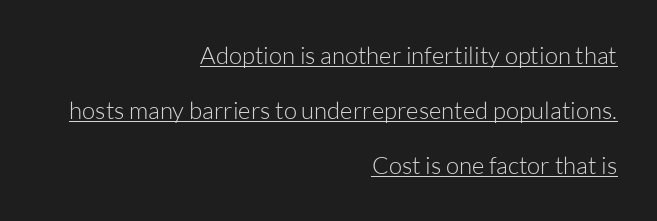
Q: Is the text bold? A: No.
Q: Is the text italic (slanted)? A: No, it is upright.
Q: Is the text underlined? A: Yes.
Q: How is the paragraph aligned? A: Right-aligned.
Q: Is the spacing between letters normal or unusually wide? A: Normal.
Q: Is the spacing between lines tight, normal or loose? A: Loose.
